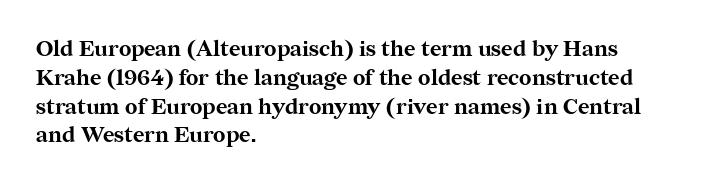
The rows are spaced the way most documents space them. Its strokes are broad and dark, the hallmark of bold type. Posture: upright roman. A bare baseline throughout the passage.
